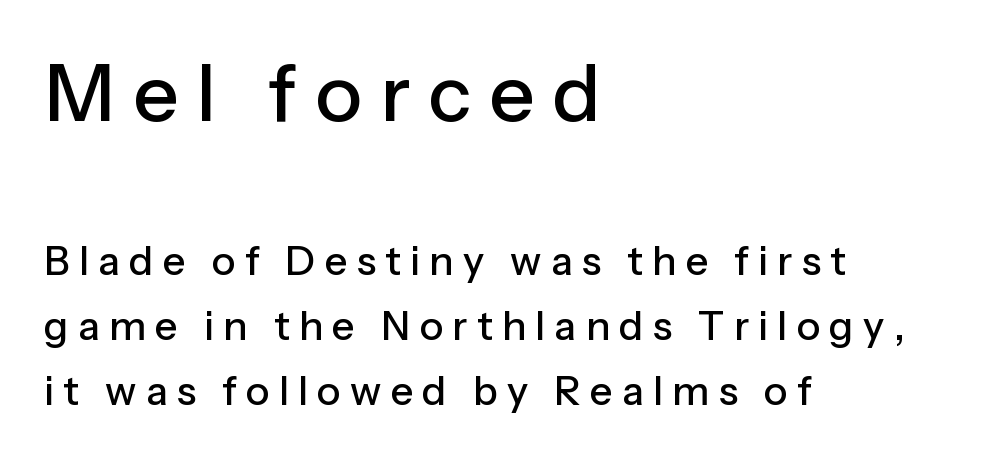
Q: Is the text italic (slanted)? A: No, it is upright.
Q: Is the typeface a serif or a sans-serif typeface? A: Sans-serif.
Q: Is the text underlined? A: No.
Q: How is the paragraph aligned? A: Left-aligned.
Q: Is the spacing between letters normal or unusually wide? A: Unusually wide.
Q: Is the spacing between lines tight, normal or loose? A: Normal.
Q: Which block of text is set in a larger size, the first (top) or the second (bottom)? A: The first (top) one.
Q: Width (condensed, normal, or wide)? A: Normal.
Q: Stroke contrast? A: Low.
Q: x-height? A: Medium.
Q: Monospaced? A: No.
